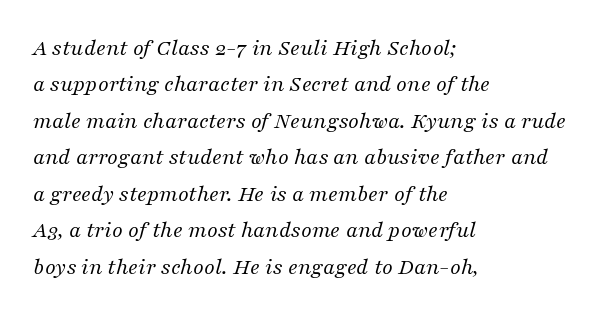
The image shows 24 px text type, italic (leaning right); set left-aligned, normal line spacing (1.52x), normal letter spacing, not underlined.
